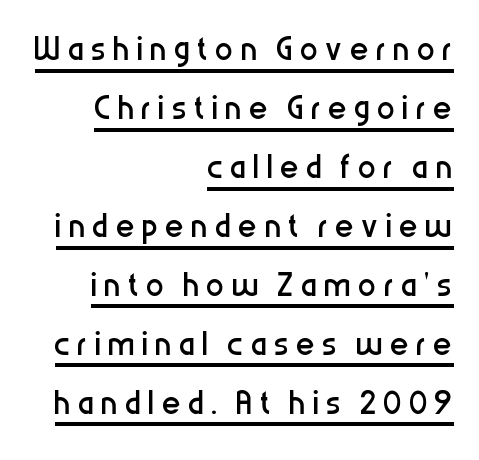
The image shows 45 px regular-weight, condensed sans-serif type, upright; set right-aligned, normal line spacing (1.31x), underlined; low stroke contrast and a medium x-height.
